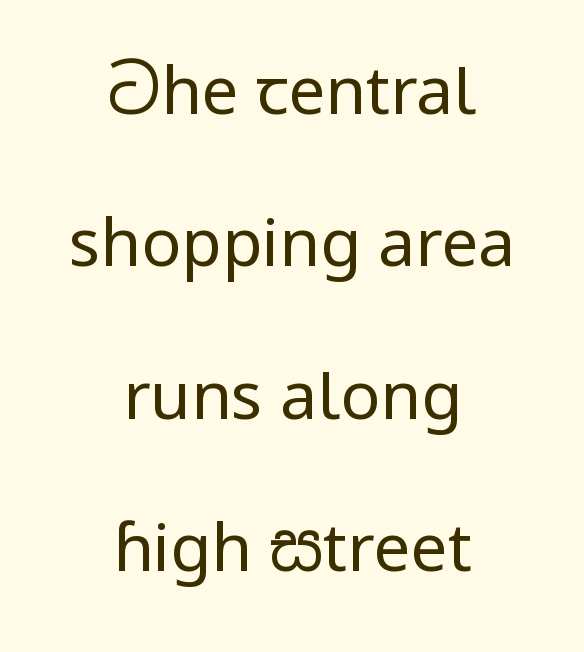
The image shows 66 px regular-weight sans-serif type, upright; set centered, loose line spacing (2.31x), normal letter spacing, not underlined; low stroke contrast and a medium x-height.
